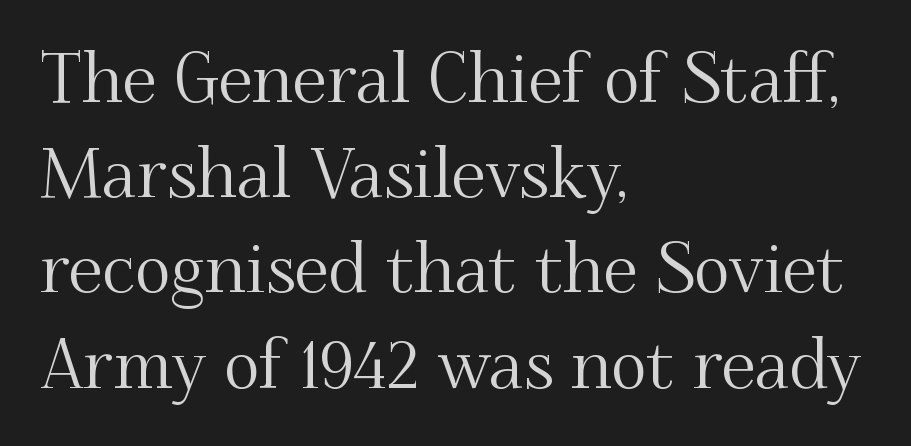
The image shows 69 px serif type, upright; set left-aligned, normal line spacing (1.38x), normal letter spacing, not underlined; medium stroke contrast and a small x-height.
